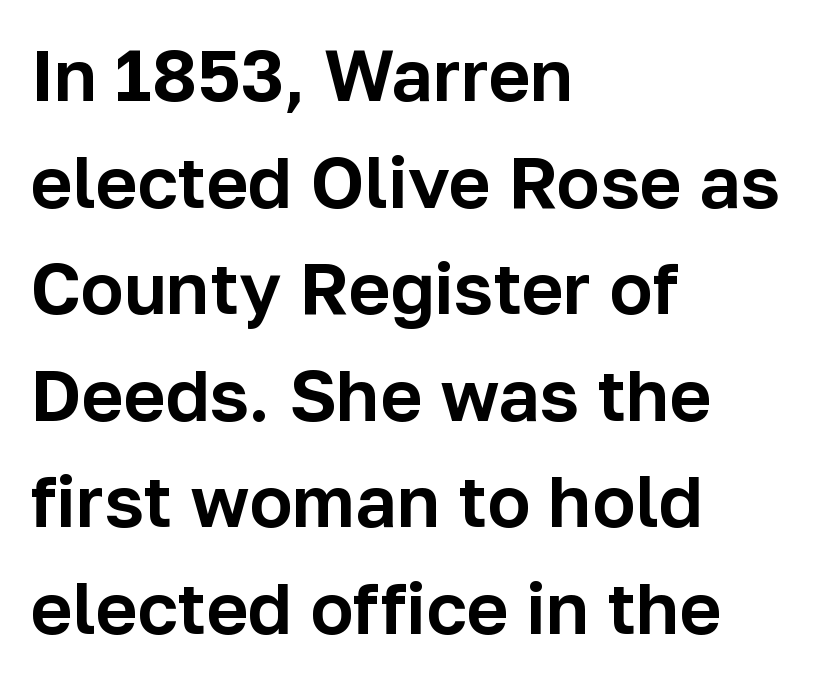
Q: Is the text italic (slanted)? A: No, it is upright.
Q: Is the typeface a serif or a sans-serif typeface? A: Sans-serif.
Q: Is the text underlined? A: No.
Q: How is the paragraph aligned? A: Left-aligned.
Q: Is the spacing between letters normal or unusually wide? A: Normal.
Q: Is the spacing between lines tight, normal or loose? A: Normal.
Q: Width (condensed, normal, or wide)? A: Normal.
Q: Stroke contrast? A: Low.
Q: x-height? A: Medium.
Q: Monospaced? A: No.
